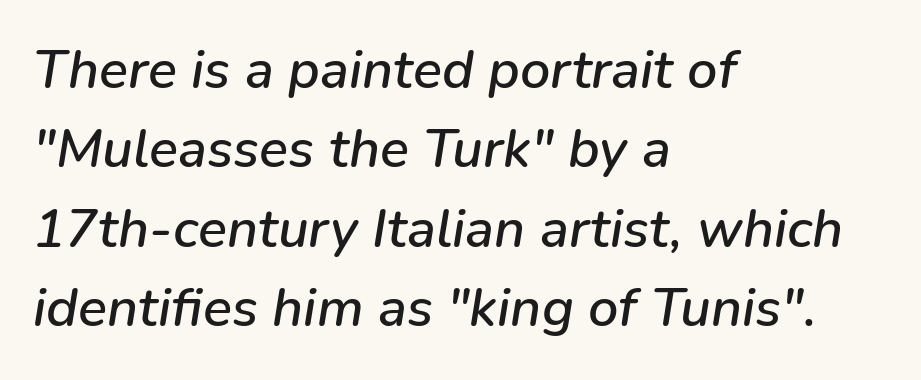
{"italic": "yes", "lean": "right", "slant_degrees": 9, "width": "normal", "stroke_contrast": "low", "x_height": "medium", "monospaced": "no", "underline": "no", "align": "left", "line_spacing": "normal", "line_spacing_ratio": 1.47, "letter_spacing": "normal", "letter_spacing_em": 0.0, "glyph_px": 54}
